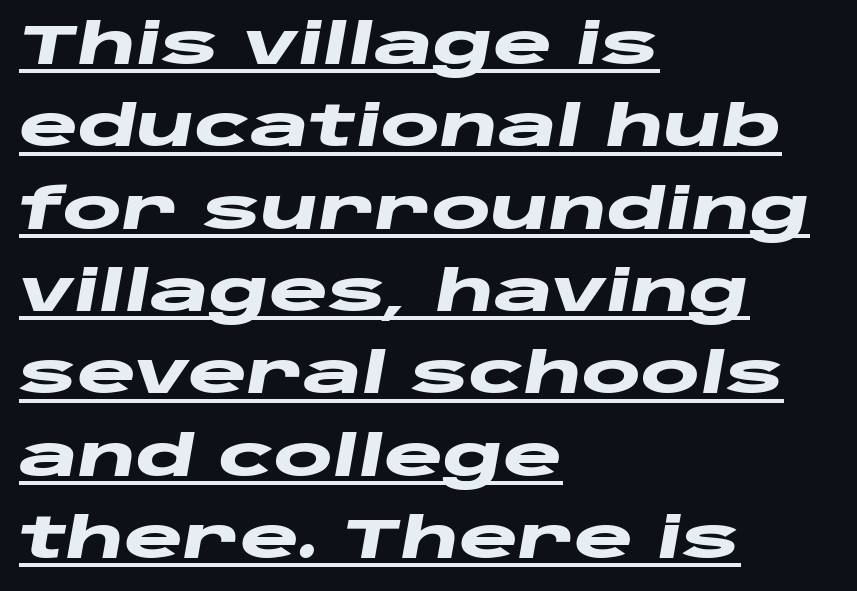
{"italic": "yes", "lean": "right", "slant_degrees": 10, "bold": "yes", "weight": "heavy", "width": "wide", "stroke_contrast": "low", "x_height": "large", "monospaced": "no", "underline": "yes", "align": "left", "line_spacing": "normal", "line_spacing_ratio": 1.47, "letter_spacing": "normal", "letter_spacing_em": 0.0, "glyph_px": 56}
